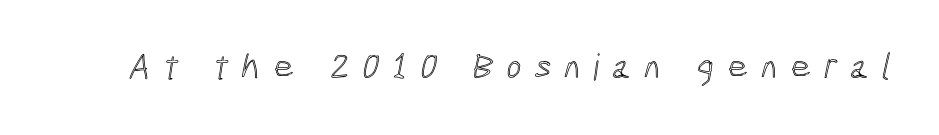
The image shows 36 px condensed type; set unusually wide letter spacing (+0.36 em), not underlined; a medium x-height.
